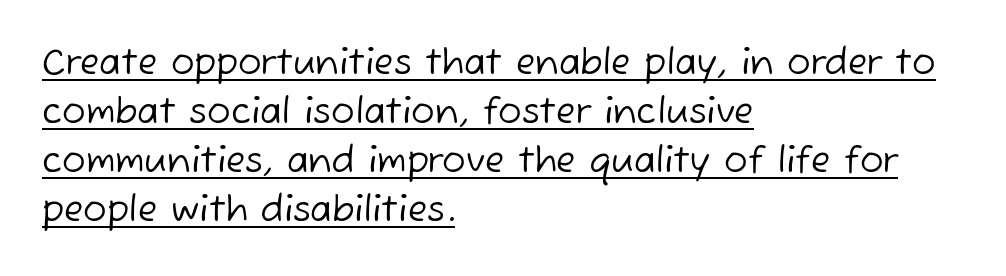
Looks like regular typesetting: each glyph gets only the width it needs. The line texture is even and compact thanks to regular tracking. Does the leading feel generous? No, just average. Unlike a traditional serif, this face leaves its strokes unadorned. Letters have the restrained weight of plain body copy at most.
